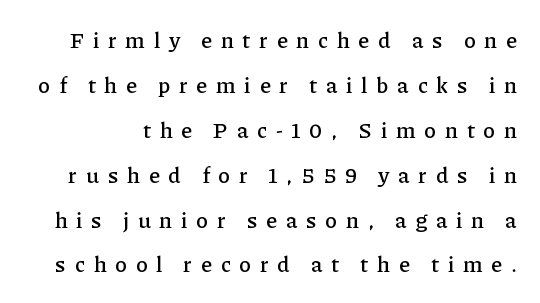
Every stem runs plumb, perpendicular to the baseline. The passage shown stacks its lines with a broad gap. The string is rendered with underlining switched off. There is plenty of visible air inserted between adjacent glyphs.
